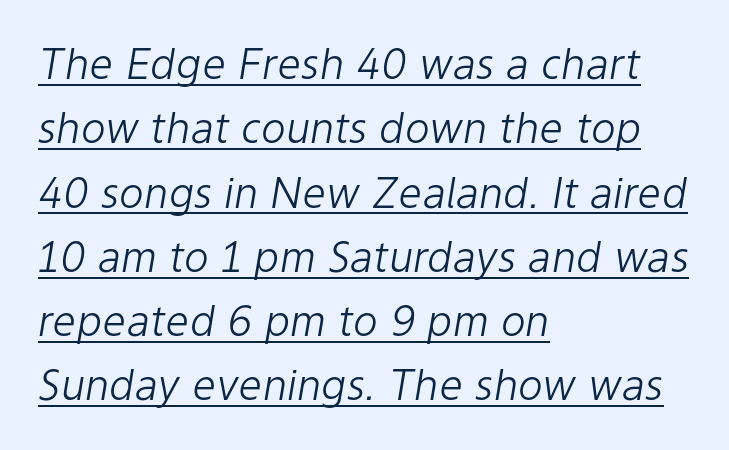
Q: Is the text bold? A: No.
Q: Is the text italic (slanted)? A: Yes, it leans right by about 9 degrees.
Q: Is the text underlined? A: Yes.
Q: How is the paragraph aligned? A: Left-aligned.
Q: Is the spacing between letters normal or unusually wide? A: Normal.
Q: Is the spacing between lines tight, normal or loose? A: Normal.
Q: Width (condensed, normal, or wide)? A: Normal.
Q: Stroke contrast? A: Low.
Q: x-height? A: Medium.
Q: Monospaced? A: No.
